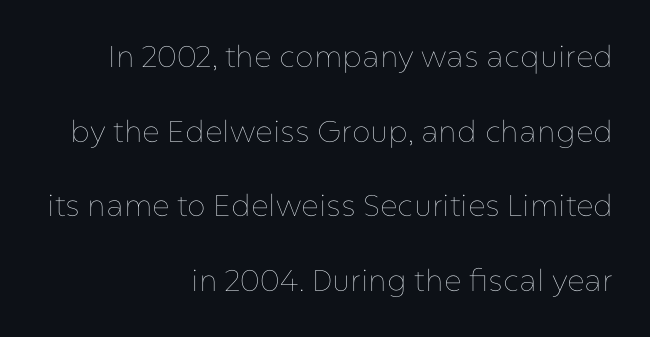
Q: Is the text bold? A: No.
Q: Is the text italic (slanted)? A: No, it is upright.
Q: Is the text underlined? A: No.
Q: How is the paragraph aligned? A: Right-aligned.
Q: Is the spacing between letters normal or unusually wide? A: Normal.
Q: Is the spacing between lines tight, normal or loose? A: Loose.
Q: Width (condensed, normal, or wide)? A: Normal.
Q: Stroke contrast? A: Low.
Q: x-height? A: Medium.
Q: Monospaced? A: No.
